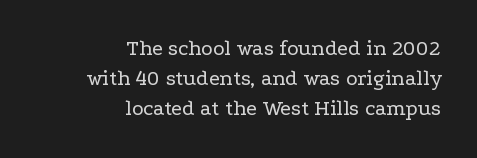
Q: Is the text bold? A: No.
Q: Is the text italic (slanted)? A: No, it is upright.
Q: Is the text underlined? A: No.
Q: How is the paragraph aligned? A: Right-aligned.
Q: Is the spacing between letters normal or unusually wide? A: Normal.
Q: Is the spacing between lines tight, normal or loose? A: Normal.
